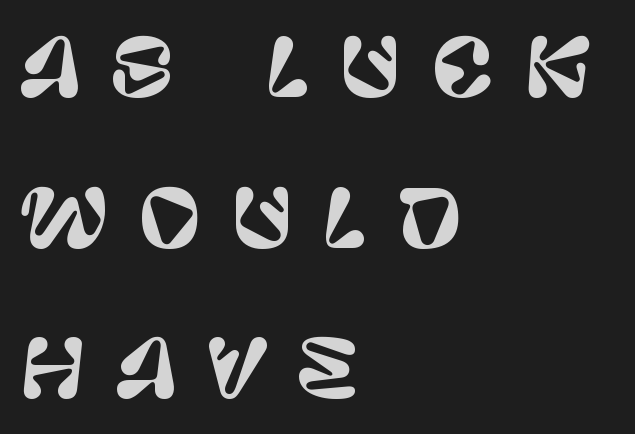
{"serif": "no", "width": "normal", "stroke_contrast": "low", "x_height": "large", "monospaced": "no", "underline": "no", "align": "left", "line_spacing": "loose", "line_spacing_ratio": 1.93, "letter_spacing": "wide", "letter_spacing_em": 0.37, "glyph_px": 78}
